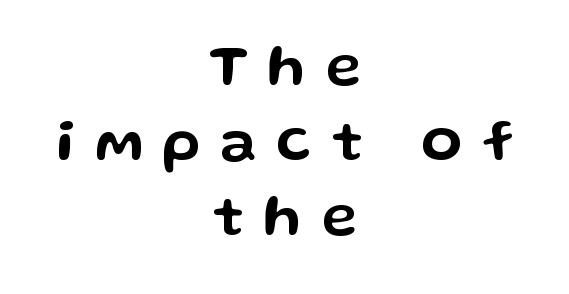
The gap between lines stays unmarked. Rendered with straight, roman letterforms. Here the designer chose a conventional face with non-uniform glyph widths. The type is letterspaced generously, with wide tracking. Centered paragraph, ragged on both sides.
